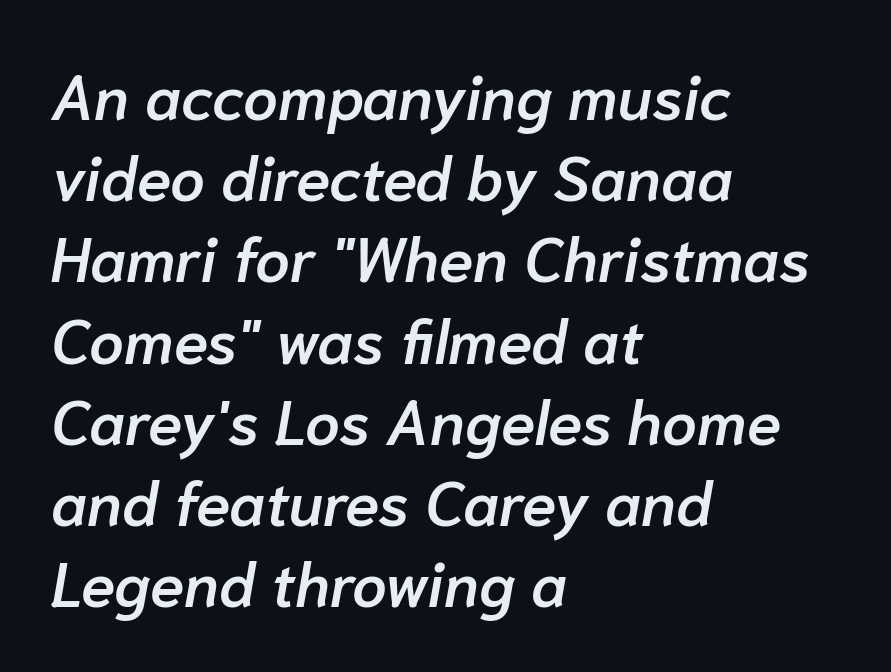
Q: Is the text bold? A: Semi-bold.
Q: Is the text italic (slanted)? A: Yes, it leans right by about 10 degrees.
Q: Is the text underlined? A: No.
Q: How is the paragraph aligned? A: Left-aligned.
Q: Is the spacing between letters normal or unusually wide? A: Normal.
Q: Is the spacing between lines tight, normal or loose? A: Normal.
Q: Width (condensed, normal, or wide)? A: Normal.
Q: Stroke contrast? A: Low.
Q: x-height? A: Medium.
Q: Monospaced? A: No.
